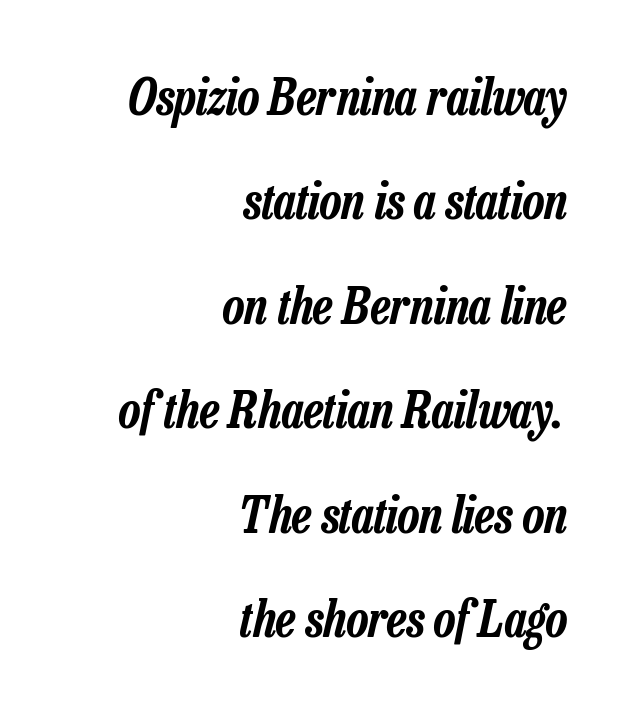
{"italic": "yes", "lean": "right", "slant_degrees": 13, "width": "condensed", "stroke_contrast": "low", "x_height": "medium", "monospaced": "no", "underline": "no", "align": "right", "line_spacing": "loose", "line_spacing_ratio": 2.09, "letter_spacing": "normal", "letter_spacing_em": 0.0, "glyph_px": 50}
